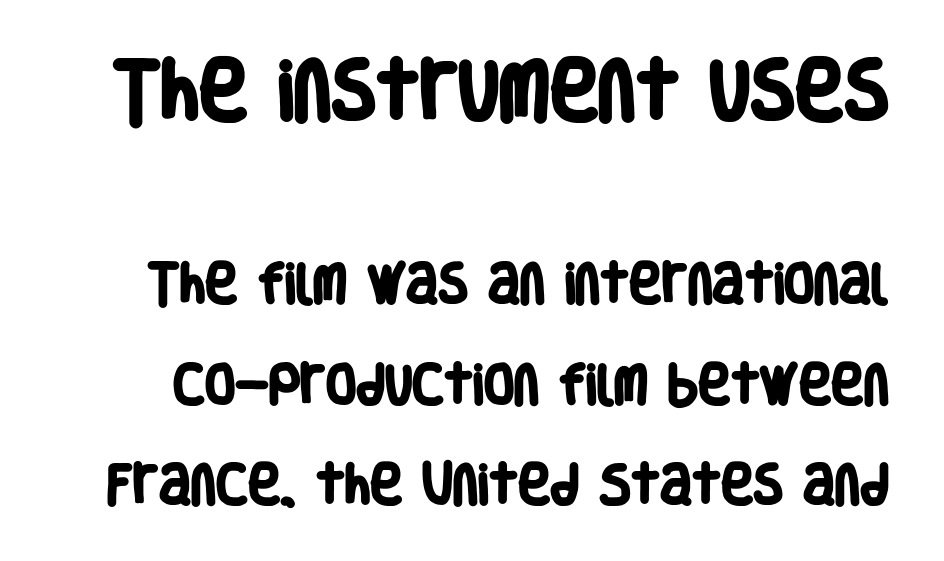
{"serif": "no", "bold": "yes", "weight": "heavy", "width": "condensed", "stroke_contrast": "low", "x_height": "large", "monospaced": "no", "underline": "no", "line_spacing": "loose", "line_spacing_ratio": 2.29, "letter_spacing": "normal", "letter_spacing_em": 0.0, "larger_block": "first", "size_ratio": 1.5, "glyph_px": 66}
